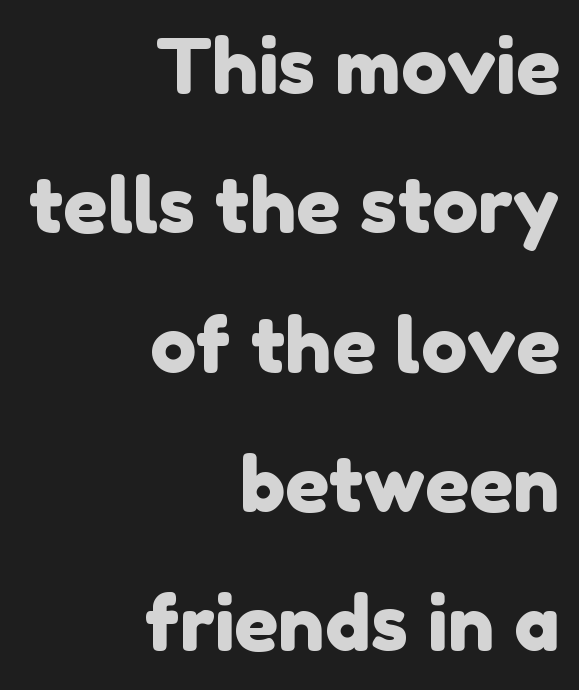
You could call the tracking neutral — neither tight nor loose. The passage shown is not underscored anywhere. These lines are rendered in a variable-pitch font. Casual observation: everything's shoved over to the right.
